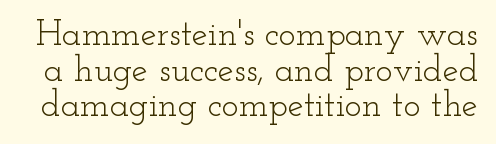
Q: Is the text bold? A: No.
Q: Is the text italic (slanted)? A: No, it is upright.
Q: Is the typeface a serif or a sans-serif typeface? A: Serif.
Q: Is the text underlined? A: No.
Q: Is the spacing between letters normal or unusually wide? A: Normal.
Q: Is the spacing between lines tight, normal or loose? A: Tight.
Q: Width (condensed, normal, or wide)? A: Wide.
Q: Stroke contrast? A: Low.
Q: x-height? A: Small.
Q: Monospaced? A: No.
